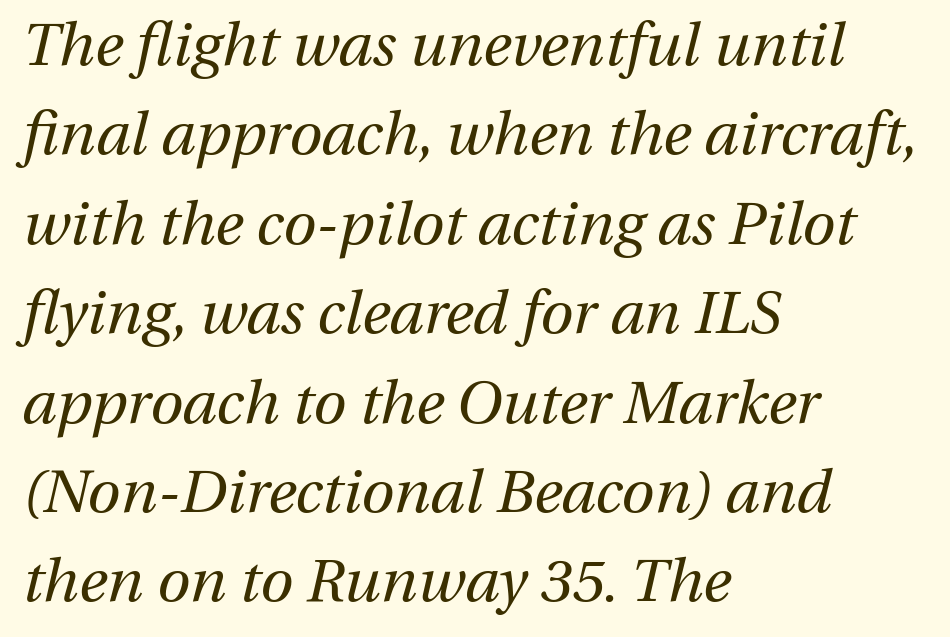
Q: Is the text bold? A: No.
Q: Is the text italic (slanted)? A: Yes, it leans right by about 13 degrees.
Q: Is the text underlined? A: No.
Q: How is the paragraph aligned? A: Left-aligned.
Q: Is the spacing between letters normal or unusually wide? A: Normal.
Q: Is the spacing between lines tight, normal or loose? A: Normal.
Q: Width (condensed, normal, or wide)? A: Normal.
Q: Stroke contrast? A: Medium.
Q: x-height? A: Medium.
Q: Monospaced? A: No.
